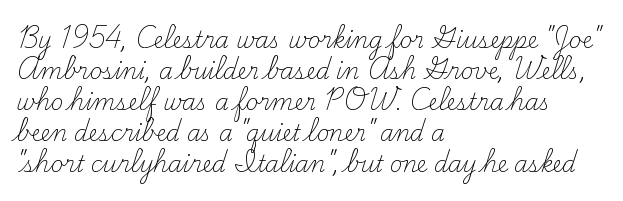
{"bold": "no", "underline": "no", "align": "left", "line_spacing": "normal", "line_spacing_ratio": 1.41, "letter_spacing": "normal", "letter_spacing_em": 0.0, "glyph_px": 22}
